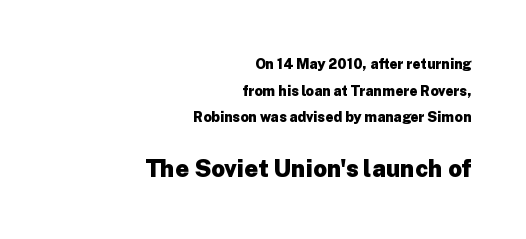
The image shows 24 px bold type, upright; set right-aligned, loose line spacing (1.91x), normal letter spacing, not underlined; the second (bottom) block is 1.71x larger.
